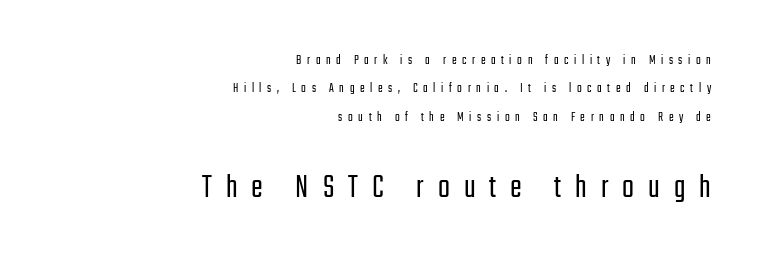
Q: Is the text bold? A: No.
Q: Is the text italic (slanted)? A: No, it is upright.
Q: Is the typeface a serif or a sans-serif typeface? A: Sans-serif.
Q: Is the text underlined? A: No.
Q: How is the paragraph aligned? A: Right-aligned.
Q: Is the spacing between letters normal or unusually wide? A: Unusually wide.
Q: Is the spacing between lines tight, normal or loose? A: Loose.
Q: Which block of text is set in a larger size, the first (top) or the second (bottom)? A: The second (bottom) one.
Q: Width (condensed, normal, or wide)? A: Condensed.
Q: Stroke contrast? A: Low.
Q: x-height? A: Medium.
Q: Monospaced? A: No.
